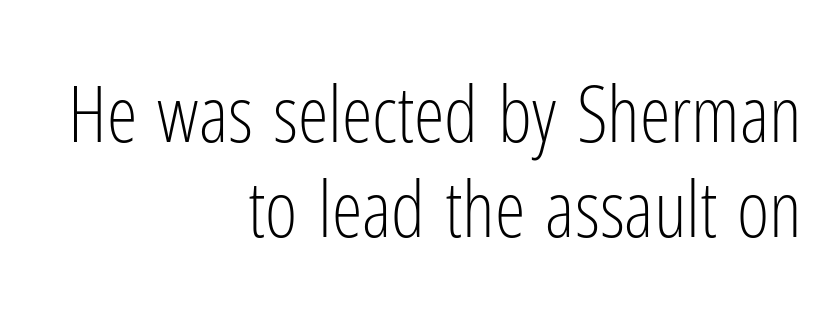
The image shows 78 px light, condensed sans-serif type, upright; set right-aligned, line spacing 1.22x, normal letter spacing, not underlined; low stroke contrast and a medium x-height.
